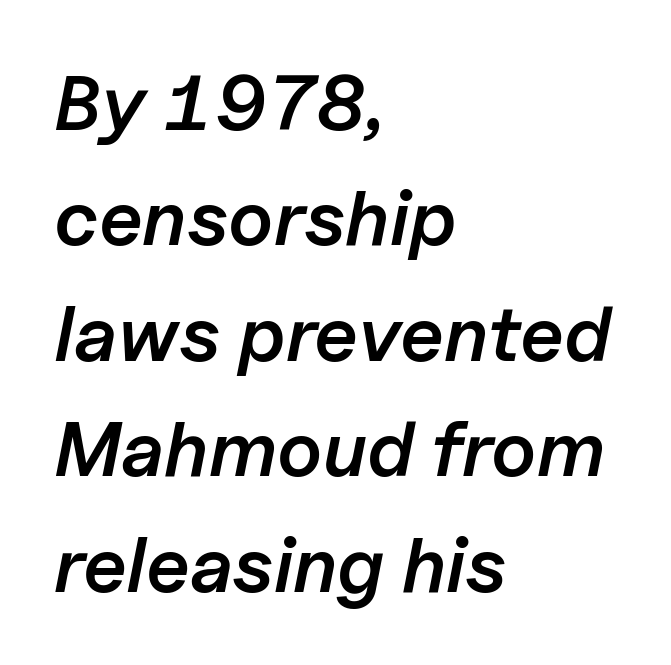
The image shows 78 px semibold type, italic (leaning right); set left-aligned, normal line spacing (1.48x), normal letter spacing, not underlined; low stroke contrast and a medium x-height.
